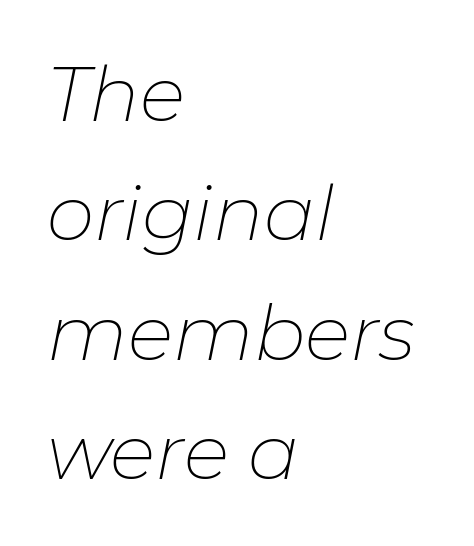
The image shows 76 px thin type, italic (leaning right); set left-aligned, normal line spacing (1.57x), normal letter spacing, not underlined; low stroke contrast and a medium x-height.
